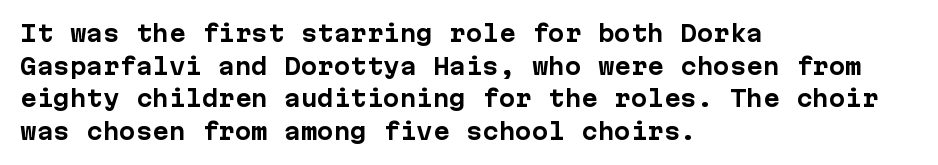
{"italic": "no", "bold": "yes", "underline": "no", "align": "left", "line_spacing": "normal", "line_spacing_ratio": 1.48, "letter_spacing": "normal", "letter_spacing_em": 0.0, "glyph_px": 22}
